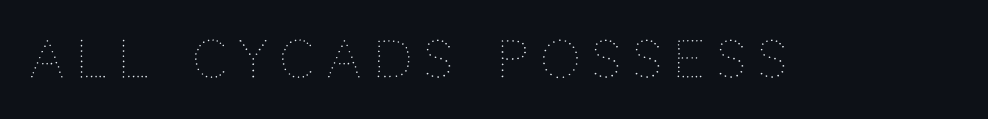
Q: Is the text bold? A: No.
Q: Is the text italic (slanted)? A: No, it is upright.
Q: Is the text underlined? A: No.
Q: Is the spacing between letters normal or unusually wide? A: Unusually wide.
Q: Width (condensed, normal, or wide)? A: Normal.
Q: Stroke contrast? A: Medium.
Q: x-height? A: Large.
Q: Monospaced? A: No.
